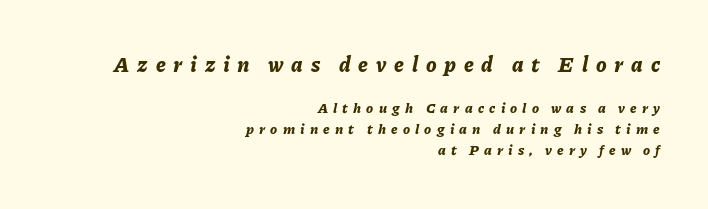
Teacher's note: observe the even right margin — that is flush-right alignment. Is the type bold? Yes — the strokes are clearly thick and heavy. You could only call the tracking loose — the letters float apart. Compared with ordinary roman type, these characters are visibly tilted. Vertical spacing — default.
